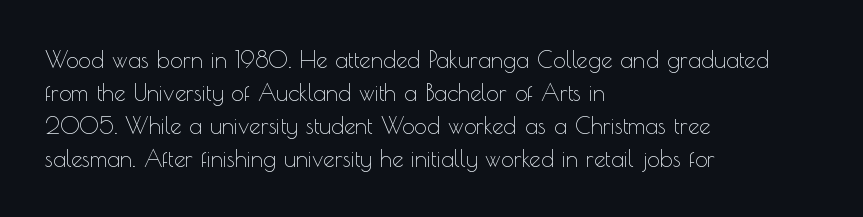
The image shows 23 px text type, upright; set left-aligned, normal line spacing (1.43x), normal letter spacing, not underlined.
